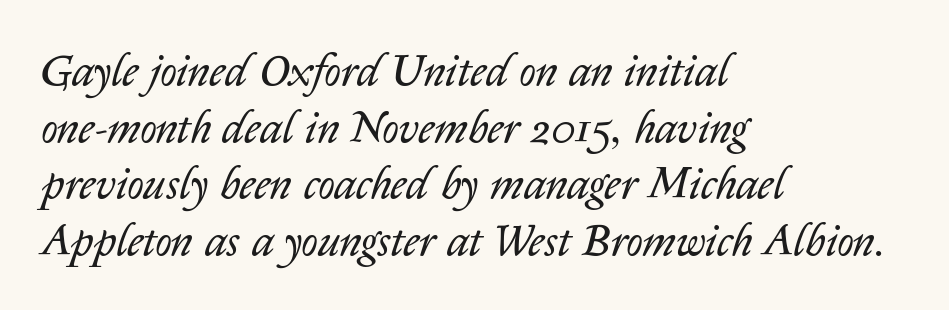
The passage shown stacks its lines at a standard gap. This rendering leaves character spacing at its baseline value. Caption: face not bold, strokes unweighted. The lines in this sample share a left origin and differ only in where they stop.
